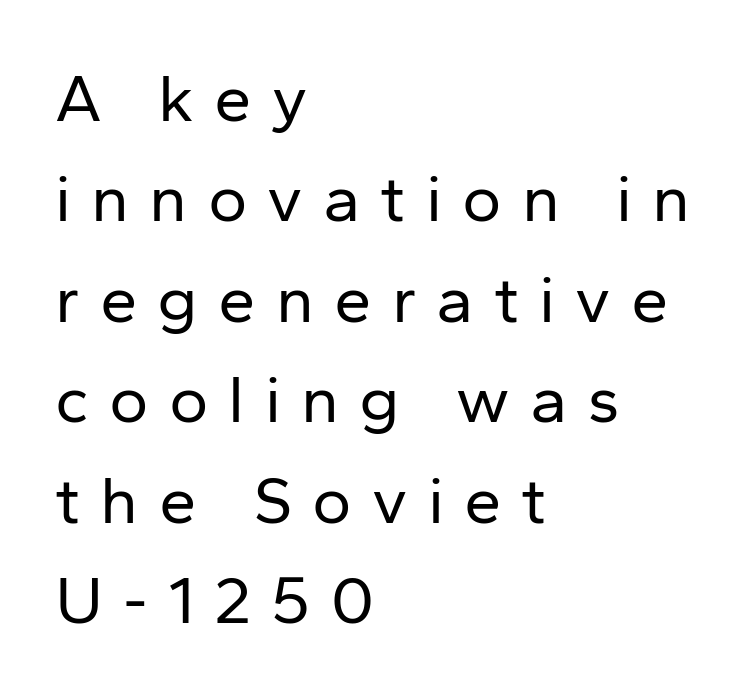
Q: Is the text bold? A: No.
Q: Is the text italic (slanted)? A: No, it is upright.
Q: Is the typeface a serif or a sans-serif typeface? A: Sans-serif.
Q: Is the text underlined? A: No.
Q: How is the paragraph aligned? A: Left-aligned.
Q: Is the spacing between letters normal or unusually wide? A: Unusually wide.
Q: Is the spacing between lines tight, normal or loose? A: Normal.
Q: Width (condensed, normal, or wide)? A: Normal.
Q: Stroke contrast? A: Low.
Q: x-height? A: Medium.
Q: Monospaced? A: No.
